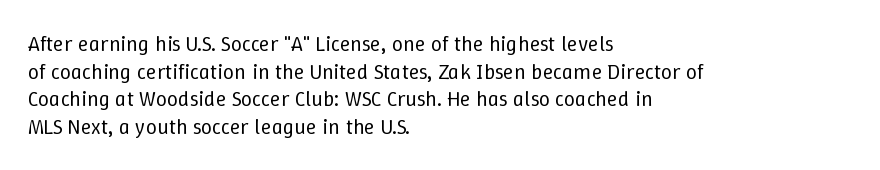
The image shows 22 px text type, upright; set left-aligned, normal line spacing (1.26x), normal letter spacing, not underlined.
